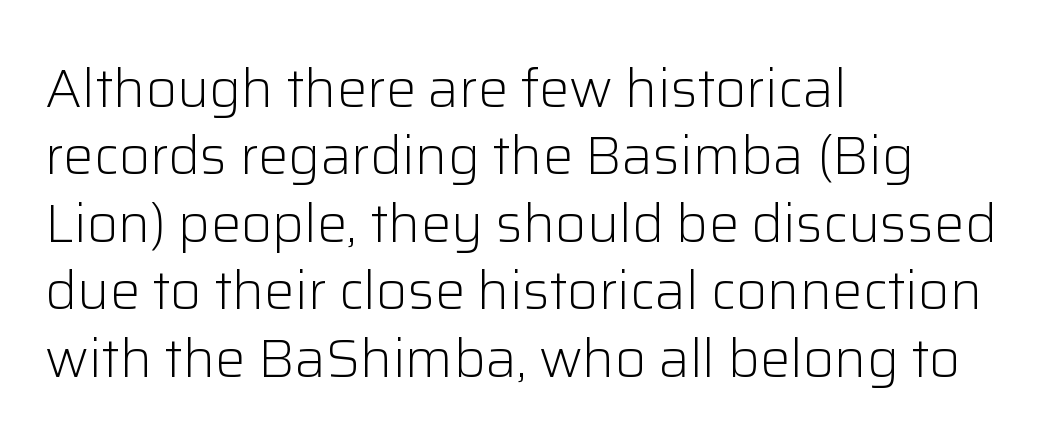
Each letter keeps its own natural width here, so spacing adapts to shape. Characters follow at the spacing the type designer built in. Summary of vertical rhythm: regular, with standard interline spacing. Only glyphs here, with clear space below each row.
